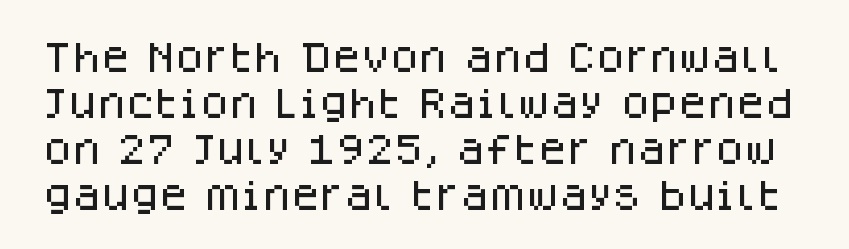
The image shows 33 px sans-serif type, upright; set normal line spacing (1.39x), normal letter spacing, not underlined; low stroke contrast and a large x-height.
